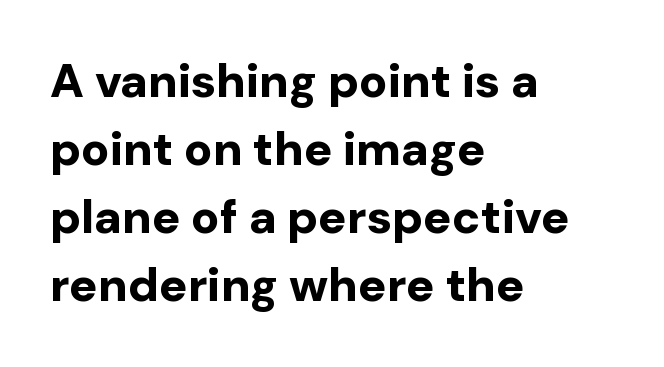
Descender tails drop into unmarked territory. What weight is shown? A full bold with thick strokes. The letters advance in unequal steps, a hallmark of proportional type. Is there much room between lines? A standard amount, neither cramped nor airy. In CSS terms this would be text-align: left. Here the glyphs are tracked normally, forming tight word shapes.
